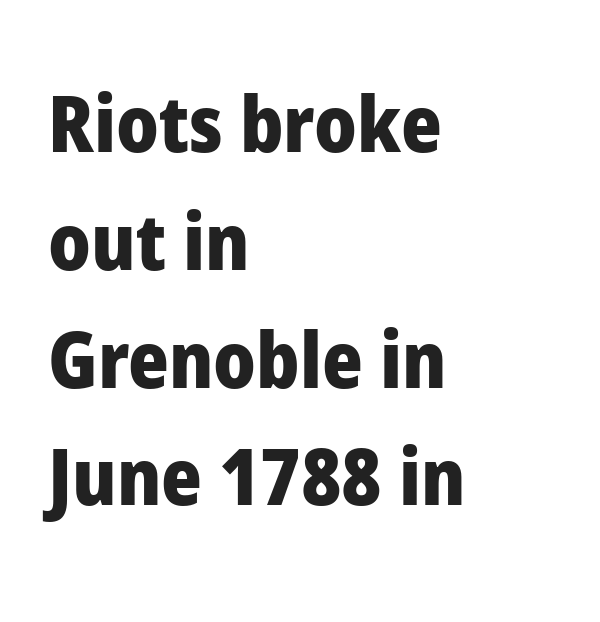
{"serif": "no", "italic": "no", "bold": "yes", "weight": "heavy", "width": "normal", "stroke_contrast": "low", "x_height": "medium", "monospaced": "no", "underline": "no", "align": "left", "line_spacing": "normal", "line_spacing_ratio": 1.51, "letter_spacing": "normal", "letter_spacing_em": 0.0, "glyph_px": 78}
